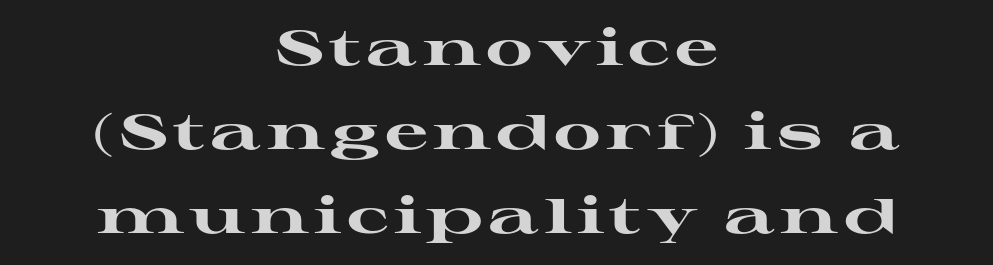
The baseline area is clear. The letters stand straight up with perfectly vertical stems. The face used here is proportionally spaced, like ordinary book or web type. These lines stack symmetrically, like a column narrowing and widening about its center.
